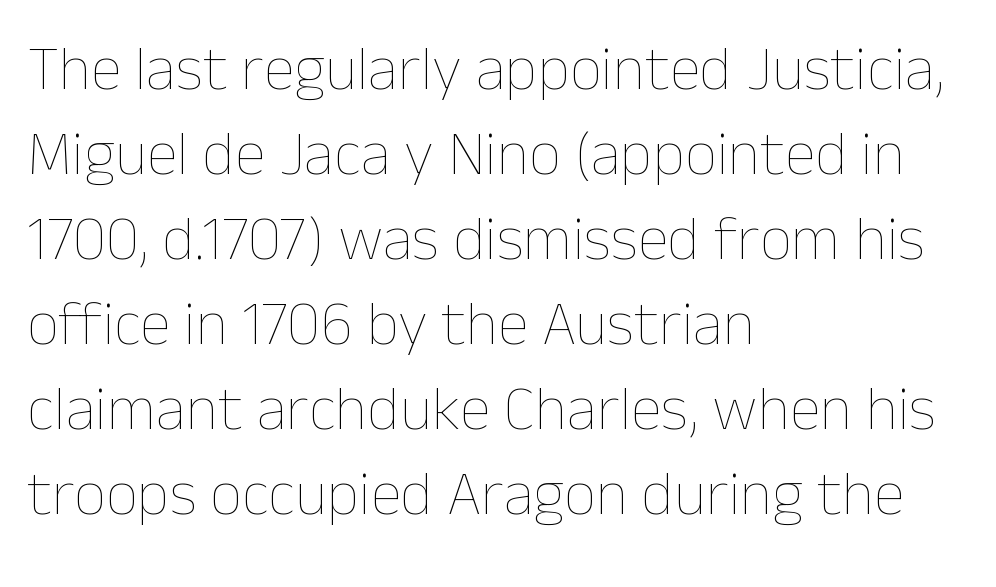
The image shows 63 px thin type, upright; set left-aligned, normal line spacing (1.35x), normal letter spacing, not underlined; low stroke contrast and a medium x-height.
